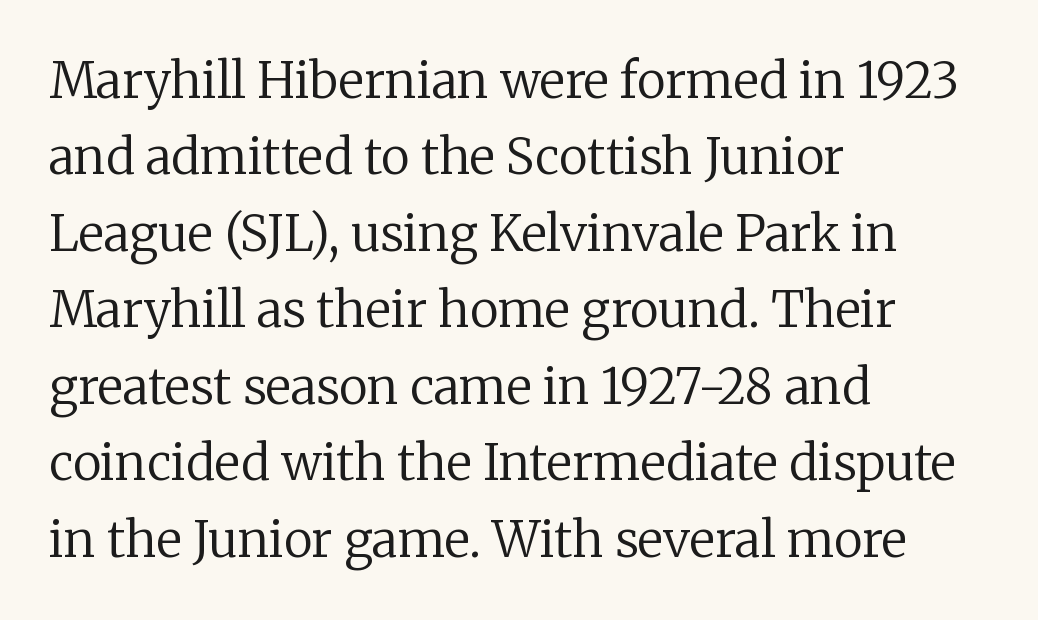
The lines in this sample share a left origin and differ only in where they stop. A light-to-regular cut is what we see here. Serif or sans? Serif — the stroke terminals have little feet. The rows are spaced the way most documents space them. The glyphs are unaccompanied by any horizontal stroke below them.
